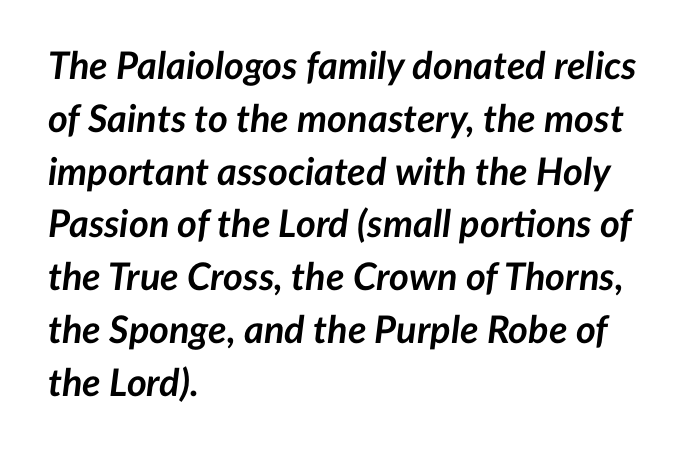
Chunky letters — that's bold for sure. Proportional: the letters do not fall into vertical columns. Honestly, the row spacing looks completely unremarkable. Reading down the block, your eye returns to a fixed left position each line.
